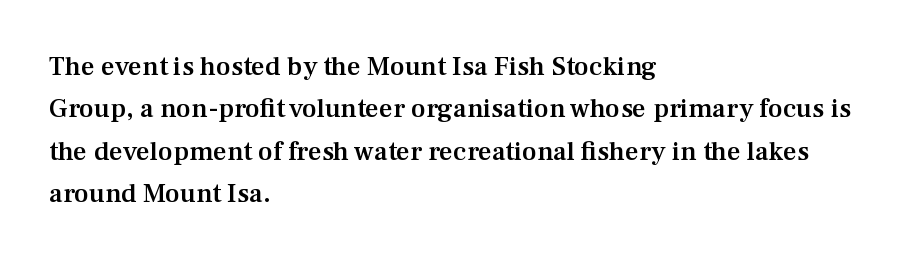
Q: Is the text bold? A: Semi-bold.
Q: Is the text italic (slanted)? A: No, it is upright.
Q: Is the text underlined? A: No.
Q: How is the paragraph aligned? A: Left-aligned.
Q: Is the spacing between letters normal or unusually wide? A: Normal.
Q: Is the spacing between lines tight, normal or loose? A: Normal.
